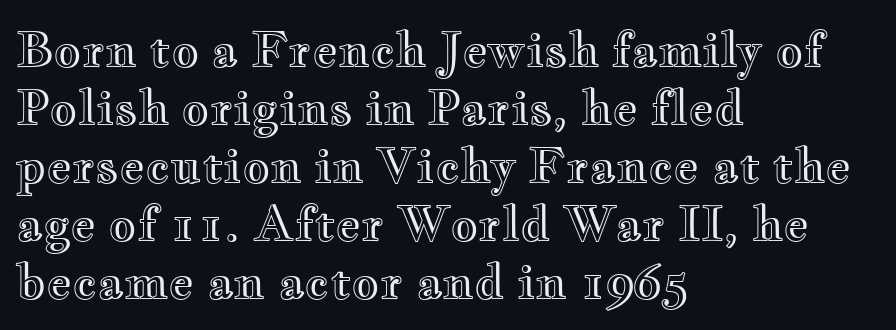
Q: Is the text italic (slanted)? A: No, it is upright.
Q: Is the text underlined? A: No.
Q: How is the paragraph aligned? A: Left-aligned.
Q: Is the spacing between letters normal or unusually wide? A: Normal.
Q: Width (condensed, normal, or wide)? A: Wide.
Q: x-height? A: Small.
Q: Monospaced? A: No.
